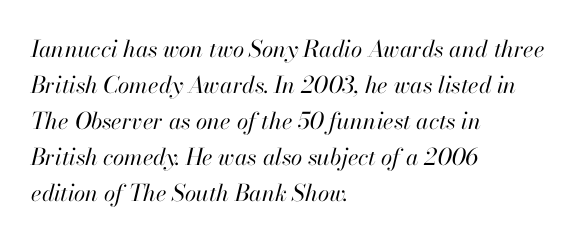
Q: Is the text bold? A: No.
Q: Is the text italic (slanted)? A: Yes, it leans right by about 13 degrees.
Q: Is the text underlined? A: No.
Q: How is the paragraph aligned? A: Left-aligned.
Q: Is the spacing between letters normal or unusually wide? A: Normal.
Q: Is the spacing between lines tight, normal or loose? A: Normal.
